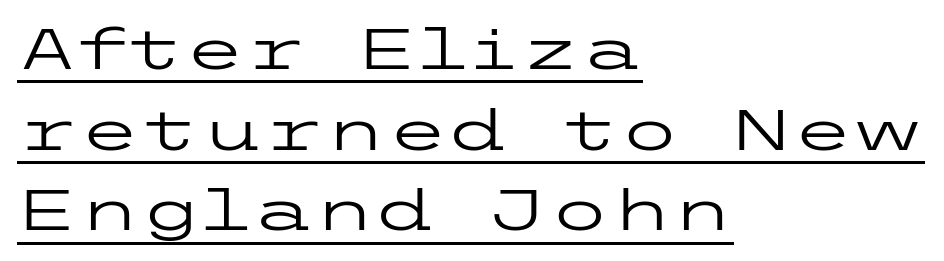
To sum up the face: it is a sans, with no serifs. Spacing between characters is what you'd get straight out of the box. Beneath each row of characters lies a ruled line. The strokes are not fattened; the text isn't bold. Baseline-to-baseline distance is the conventional proportion of letter height. This sample uses an upright cut, with every glyph sitting square on the baseline.
